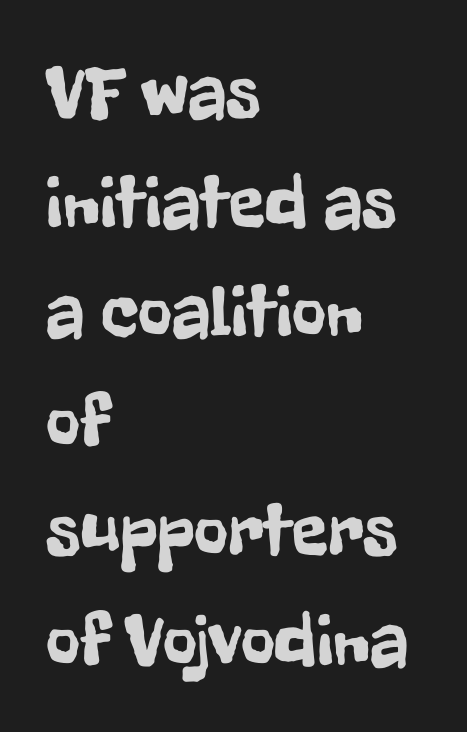
{"serif": "no", "italic": "no", "width": "condensed", "stroke_contrast": "low", "x_height": "medium", "monospaced": "no", "underline": "no", "align": "left", "line_spacing": "normal", "line_spacing_ratio": 1.48, "letter_spacing": "normal", "letter_spacing_em": 0.0, "glyph_px": 74}
